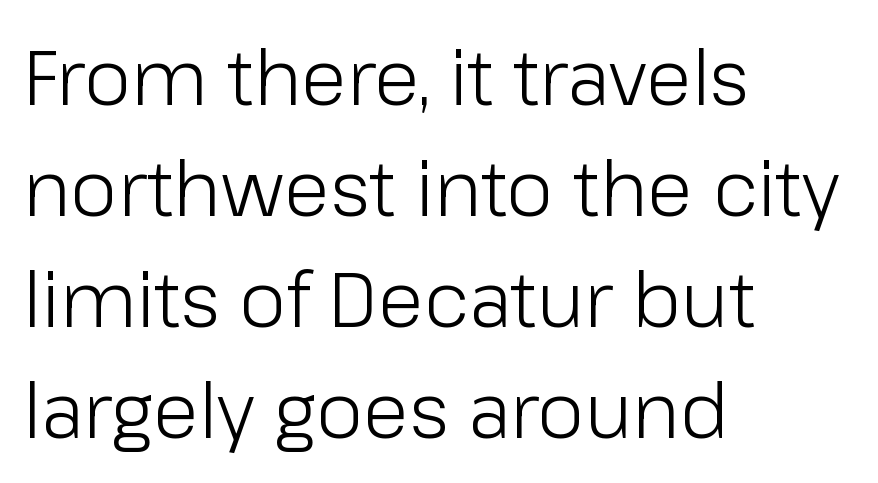
Q: Is the text bold? A: No.
Q: Is the text italic (slanted)? A: No, it is upright.
Q: Is the typeface a serif or a sans-serif typeface? A: Sans-serif.
Q: Is the text underlined? A: No.
Q: How is the paragraph aligned? A: Left-aligned.
Q: Is the spacing between letters normal or unusually wide? A: Normal.
Q: Is the spacing between lines tight, normal or loose? A: Normal.
Q: Width (condensed, normal, or wide)? A: Normal.
Q: Stroke contrast? A: Low.
Q: x-height? A: Medium.
Q: Monospaced? A: No.
